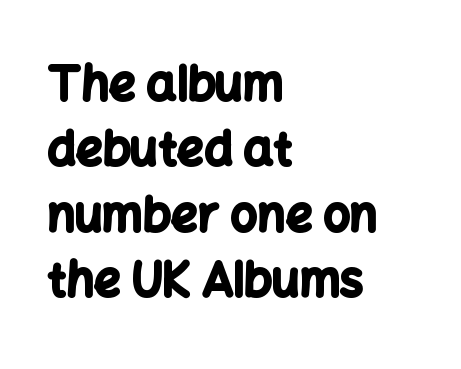
Each glyph is drawn with heavy, bold strokes. Normally led — the rows are evenly, conventionally spaced. Short and long lines alike share a common starting point at left. The foot of each line stays bare and open. These lines are composed in type without serifs. This sample uses an upright cut, with every glyph sitting square on the baseline.
